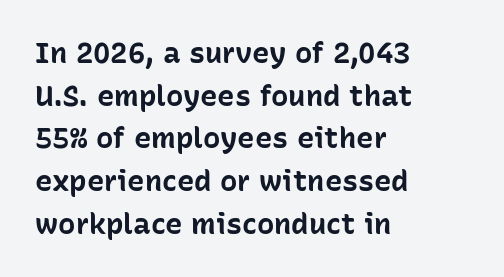
The image shows 29 px bold sans-serif type, upright; set left-aligned, normal line spacing (1.47x), normal letter spacing, not underlined; low stroke contrast and a medium x-height.
